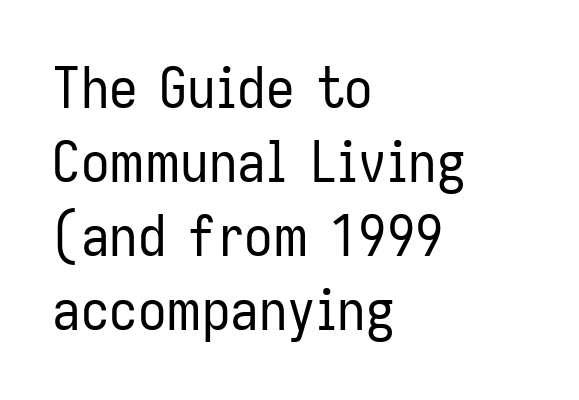
The image shows 57 px regular-weight, condensed sans-serif type, upright; set left-aligned, normal line spacing (1.3x), normal letter spacing, not underlined; low stroke contrast and a medium x-height.
